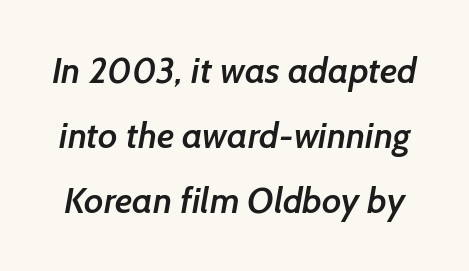
{"serif": "no", "bold": "semi", "weight": "semibold", "width": "normal", "stroke_contrast": "low", "x_height": "medium", "monospaced": "no", "underline": "no", "line_spacing_ratio": 1.81, "letter_spacing": "normal", "letter_spacing_em": 0.0, "glyph_px": 36}
